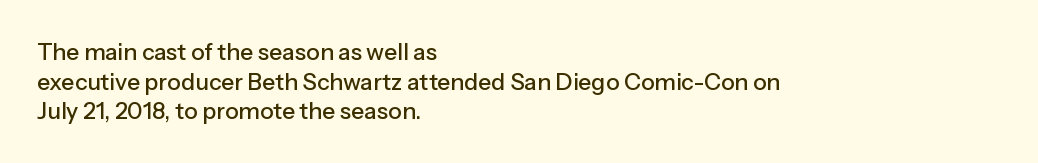
{"italic": "no", "underline": "no", "align": "left", "line_spacing": "normal", "line_spacing_ratio": 1.29, "letter_spacing": "normal", "letter_spacing_em": 0.0, "glyph_px": 23}
